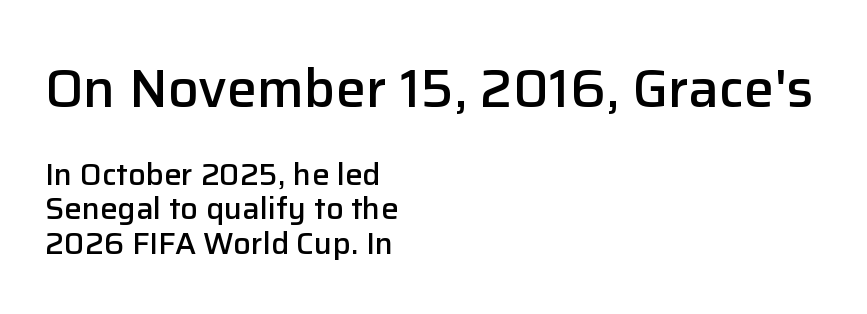
The image shows 54 px semibold sans-serif type, upright; set left-aligned, tight line spacing (1.12x), normal letter spacing, not underlined; the first (top) block is 1.74x larger; low stroke contrast and a medium x-height.
